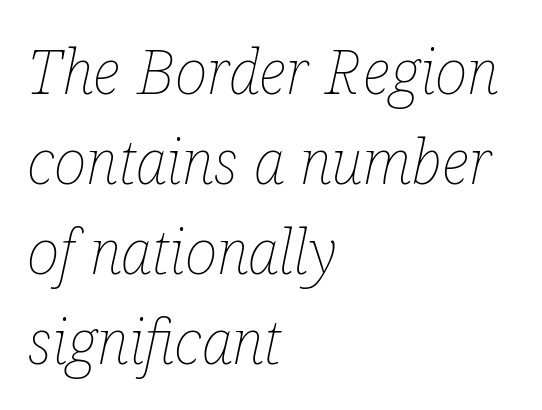
{"italic": "yes", "lean": "right", "slant_degrees": 12, "bold": "no", "weight": "thin", "width": "condensed", "stroke_contrast": "low", "x_height": "medium", "monospaced": "no", "underline": "no", "align": "left", "line_spacing": "normal", "line_spacing_ratio": 1.45, "letter_spacing": "normal", "letter_spacing_em": 0.0, "glyph_px": 62}
